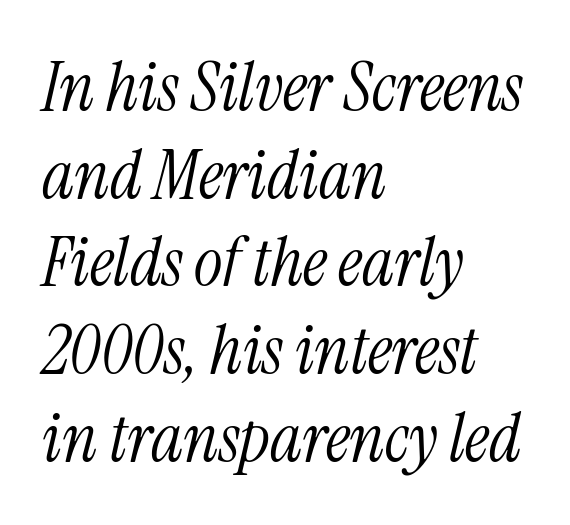
The image shows 68 px light, condensed serif type, italic (leaning right); set left-aligned, normal line spacing (1.29x), normal letter spacing, not underlined; medium stroke contrast and a medium x-height.
